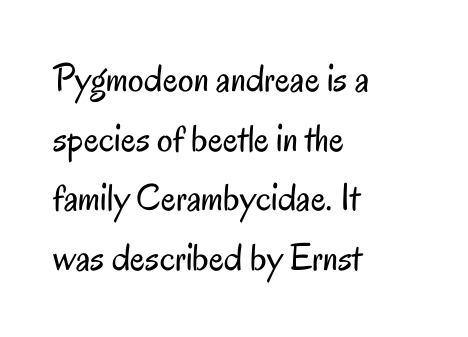
These lines are rendered in a variable-pitch font. No extra tracking has been applied to these lines. The characters display no serif detailing; their extremities are plain. Reading down the block, your eye returns to a fixed left position each line.
